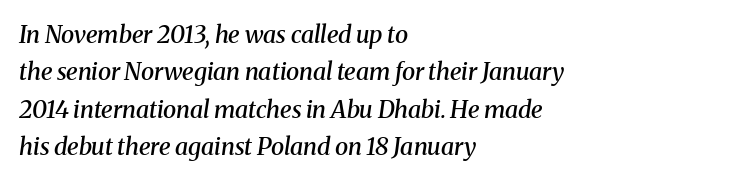
Tall strokes in this sample are angled rather than plumb. The rendering keeps characters at their native spacing. Does the copy run flush right? No — it runs flush left. Only glyphs here, with clear space below each row.
